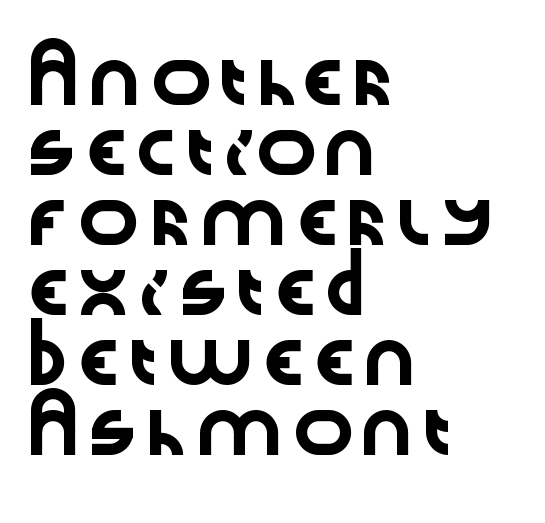
Q: Is the text italic (slanted)? A: No, it is upright.
Q: Is the typeface a serif or a sans-serif typeface? A: Sans-serif.
Q: Is the text underlined? A: No.
Q: How is the paragraph aligned? A: Left-aligned.
Q: Is the spacing between letters normal or unusually wide? A: Normal.
Q: Is the spacing between lines tight, normal or loose? A: Normal.
Q: Width (condensed, normal, or wide)? A: Wide.
Q: Stroke contrast? A: Low.
Q: x-height? A: Medium.
Q: Monospaced? A: No.
